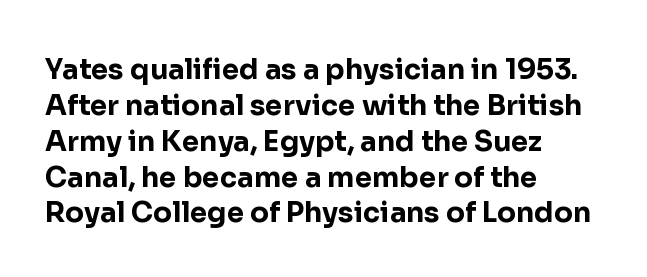
Q: Is the text bold? A: Yes.
Q: Is the text italic (slanted)? A: No, it is upright.
Q: Is the typeface a serif or a sans-serif typeface? A: Sans-serif.
Q: Is the text underlined? A: No.
Q: How is the paragraph aligned? A: Left-aligned.
Q: Is the spacing between letters normal or unusually wide? A: Normal.
Q: Is the spacing between lines tight, normal or loose? A: Normal.
Q: Width (condensed, normal, or wide)? A: Normal.
Q: Stroke contrast? A: Low.
Q: x-height? A: Medium.
Q: Monospaced? A: No.
